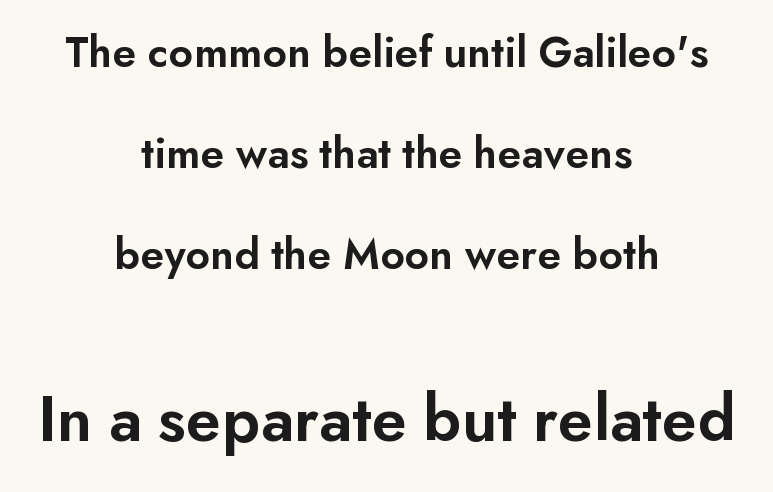
Letter spacing: default. Horizontal bands of white between lines are thick stripes. The rag falls on both sides of this text block equally. As a designer I'd log this as weight 600, semibold. You could not count columns in this text — the font is proportionally spaced. Underlining? Definitely not there.
